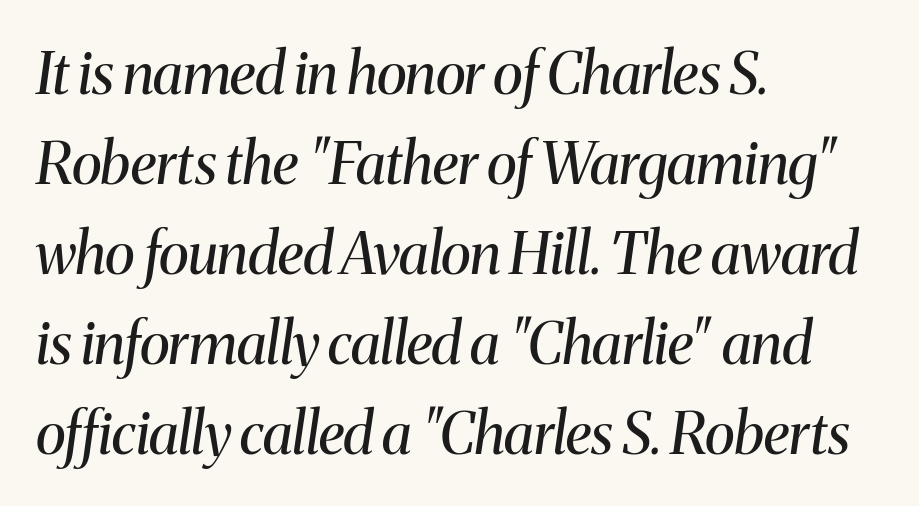
Q: Is the text bold? A: No.
Q: Is the text italic (slanted)? A: Yes, it leans right by about 8 degrees.
Q: Is the typeface a serif or a sans-serif typeface? A: Serif.
Q: Is the text underlined? A: No.
Q: How is the paragraph aligned? A: Left-aligned.
Q: Is the spacing between letters normal or unusually wide? A: Normal.
Q: Is the spacing between lines tight, normal or loose? A: Normal.
Q: Width (condensed, normal, or wide)? A: Normal.
Q: Stroke contrast? A: Medium.
Q: x-height? A: Medium.
Q: Monospaced? A: No.
